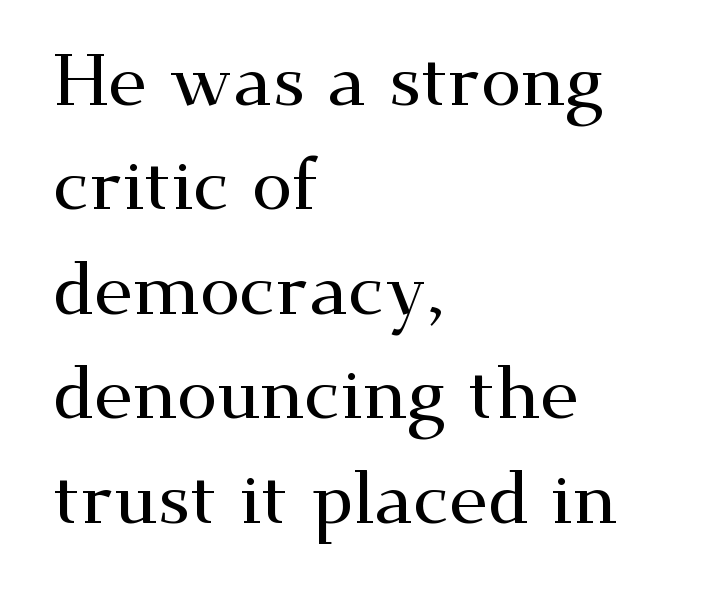
The image shows 73 px wide serif type, upright; set left-aligned, normal line spacing (1.43x), normal letter spacing, not underlined; medium stroke contrast and a small x-height.
